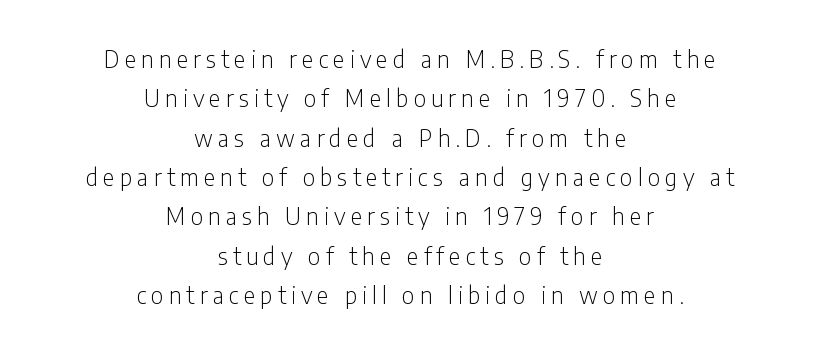
{"italic": "no", "bold": "no", "underline": "no", "align": "center", "line_spacing_ratio": 1.71, "letter_spacing": "wide", "letter_spacing_em": 0.22, "glyph_px": 23}
